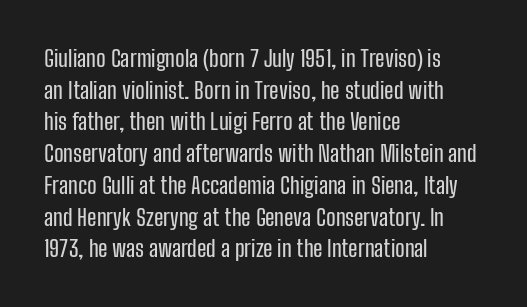
Q: Is the text italic (slanted)? A: No, it is upright.
Q: Is the text underlined? A: No.
Q: How is the paragraph aligned? A: Left-aligned.
Q: Is the spacing between letters normal or unusually wide? A: Normal.
Q: Is the spacing between lines tight, normal or loose? A: Normal.
